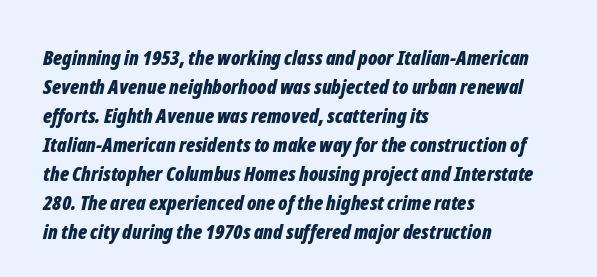
The typesetter chose a ragged-right arrangement here. Whoever set this chose a conventional vertical rhythm. Standard letterfit; no display-style spreading of the glyphs. Thick stems and heavy bowls — unmistakably bold. Glance below the letters and you will spot only blank space.
